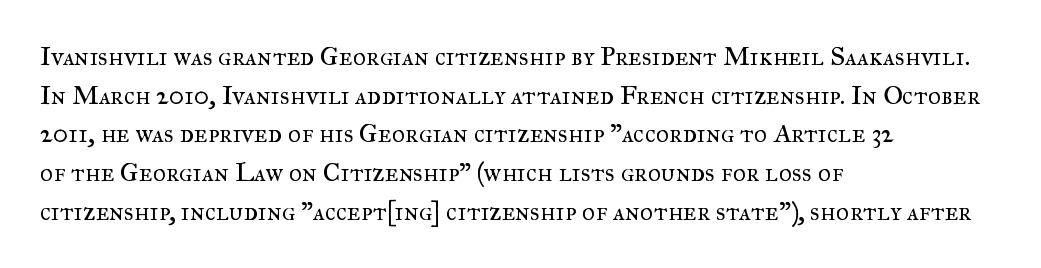
{"italic": "no", "bold": "no", "underline": "no", "align": "left", "line_spacing": "normal", "line_spacing_ratio": 1.49, "letter_spacing": "normal", "letter_spacing_em": 0.0, "glyph_px": 26}
